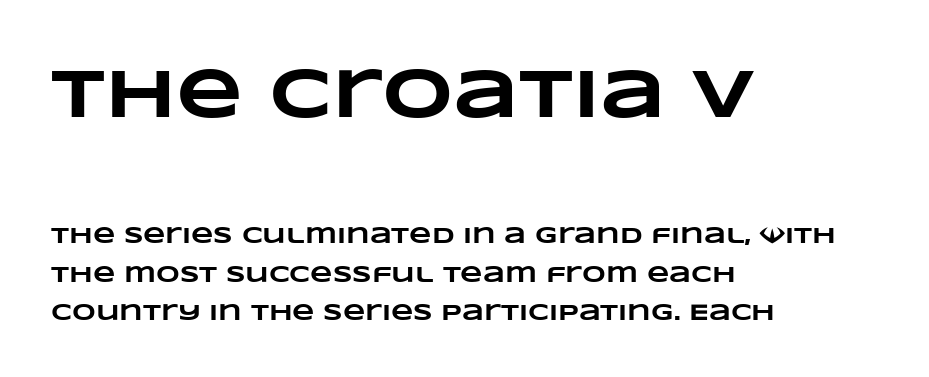
Q: Is the text bold? A: Yes.
Q: Is the text underlined? A: No.
Q: How is the paragraph aligned? A: Left-aligned.
Q: Is the spacing between letters normal or unusually wide? A: Normal.
Q: Is the spacing between lines tight, normal or loose? A: Normal.
Q: Which block of text is set in a larger size, the first (top) or the second (bottom)? A: The first (top) one.
Q: Width (condensed, normal, or wide)? A: Wide.
Q: Stroke contrast? A: Low.
Q: x-height? A: Large.
Q: Monospaced? A: No.
